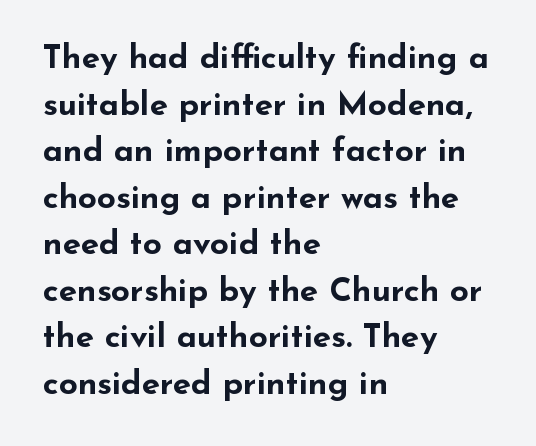
The rendering keeps characters at their native spacing. Chunky letters — that's bold for sure. Unmarked baselines from the first word to the last. Regarding leading, the lines here are spaced in the standard way. Note the varied advance widths — an 'i' is clearly narrower than an 'm'.
